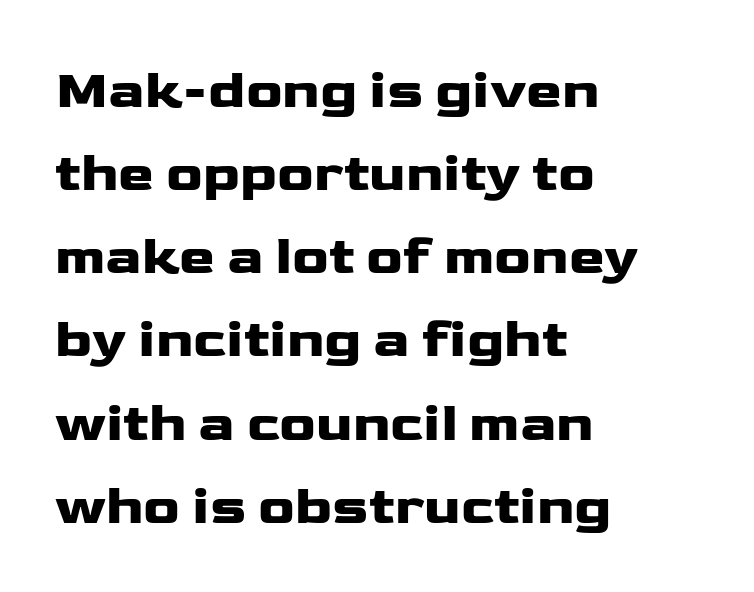
The image shows 54 px wide sans-serif type, upright; set left-aligned, normal line spacing (1.54x), normal letter spacing, not underlined; low stroke contrast and a medium x-height.
